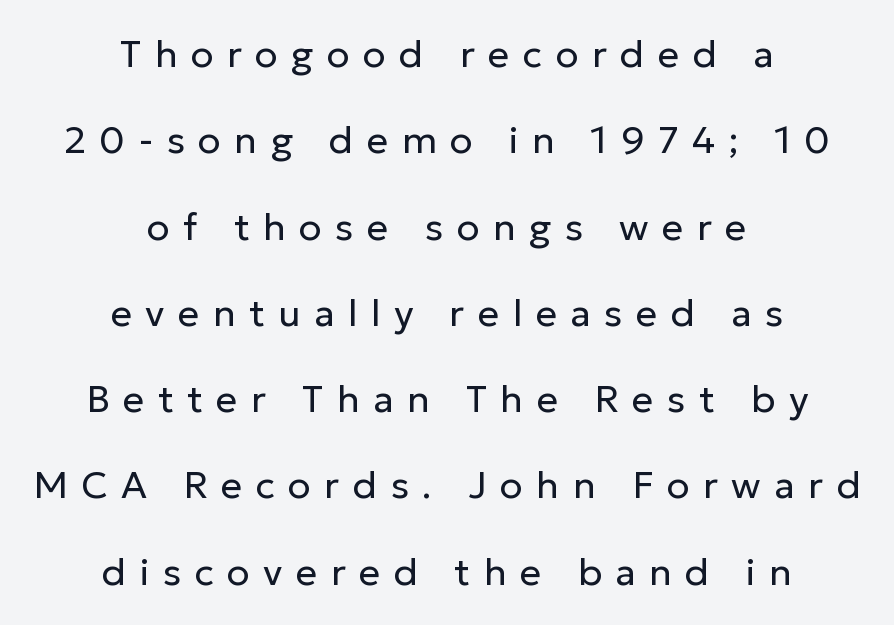
Q: Is the text bold? A: No.
Q: Is the text italic (slanted)? A: No, it is upright.
Q: Is the typeface a serif or a sans-serif typeface? A: Sans-serif.
Q: Is the text underlined? A: No.
Q: How is the paragraph aligned? A: Centered.
Q: Is the spacing between letters normal or unusually wide? A: Unusually wide.
Q: Is the spacing between lines tight, normal or loose? A: Loose.
Q: Width (condensed, normal, or wide)? A: Normal.
Q: Stroke contrast? A: Low.
Q: x-height? A: Medium.
Q: Monospaced? A: No.
